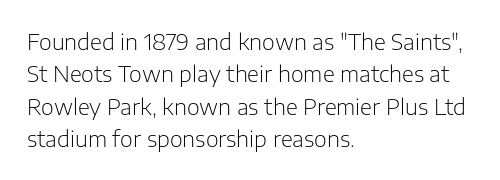
Does extra space separate the letters? No, they use regular spacing. Compared with a typical body face, this is equally light or lighter still. Casual observation: everything's shoved over to the left. This sample keeps an unexceptional amount of space between lines.
